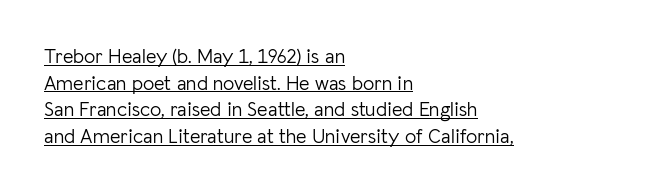
The image shows 20 px text type, upright; set left-aligned, normal line spacing (1.33x), normal letter spacing, underlined.
